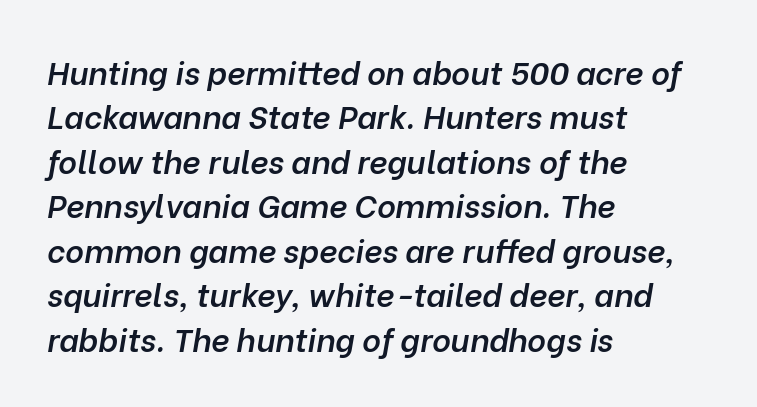
The passage shown is typed in a proportional face where columns would drift. How are the letters spaced? Ordinarily, with no added tracking. Quick note: underline off. Horizontal bands of white between lines are of average thickness. As a designer I'd log this as weight 600, semibold.
